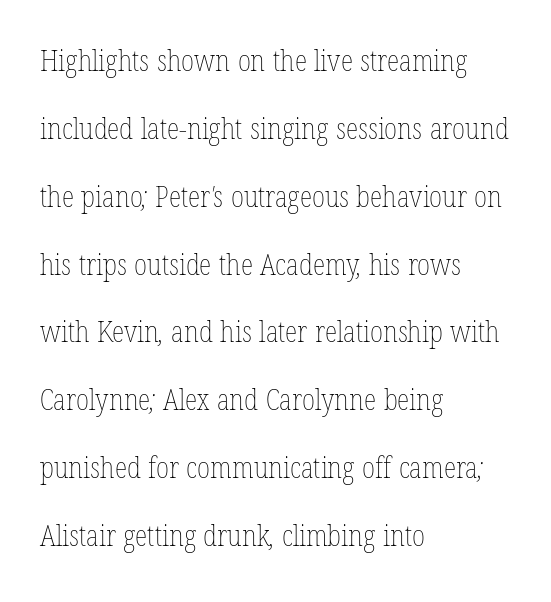
Q: Is the text bold? A: No.
Q: Is the text underlined? A: No.
Q: How is the paragraph aligned? A: Left-aligned.
Q: Is the spacing between letters normal or unusually wide? A: Normal.
Q: Is the spacing between lines tight, normal or loose? A: Loose.
Q: Width (condensed, normal, or wide)? A: Condensed.
Q: Stroke contrast? A: Low.
Q: x-height? A: Medium.
Q: Monospaced? A: No.
